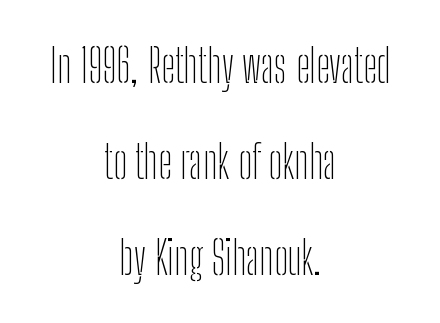
{"serif": "no", "italic": "no", "bold": "no", "weight": "thin", "width": "condensed", "stroke_contrast": "low", "x_height": "medium", "monospaced": "no", "underline": "no", "align": "center", "line_spacing": "loose", "line_spacing_ratio": 2.09, "letter_spacing": "normal", "letter_spacing_em": 0.0, "glyph_px": 46}
